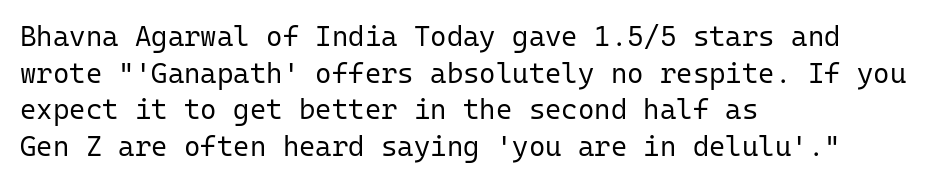
Q: Is the text bold? A: No.
Q: Is the text italic (slanted)? A: No, it is upright.
Q: Is the typeface a serif or a sans-serif typeface? A: Sans-serif.
Q: Is the text underlined? A: No.
Q: How is the paragraph aligned? A: Left-aligned.
Q: Is the spacing between letters normal or unusually wide? A: Normal.
Q: Is the spacing between lines tight, normal or loose? A: Normal.
Q: Width (condensed, normal, or wide)? A: Normal.
Q: Stroke contrast? A: Low.
Q: x-height? A: Medium.
Q: Monospaced? A: Yes.
